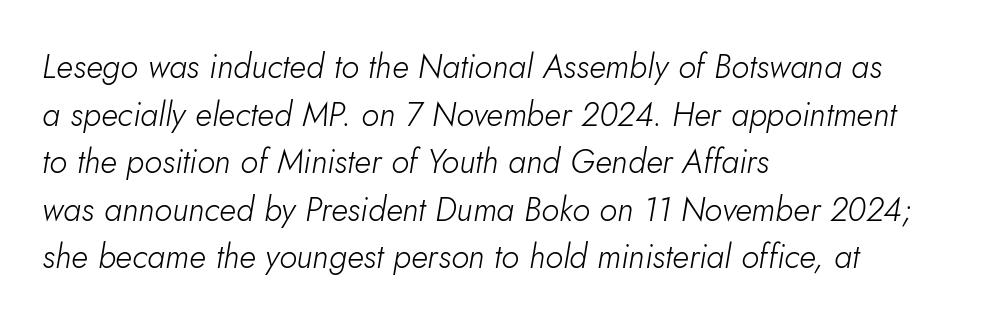
Q: Is the text bold? A: No.
Q: Is the text italic (slanted)? A: Yes, it leans right by about 10 degrees.
Q: Is the text underlined? A: No.
Q: How is the paragraph aligned? A: Left-aligned.
Q: Is the spacing between letters normal or unusually wide? A: Normal.
Q: Is the spacing between lines tight, normal or loose? A: Normal.
Q: Width (condensed, normal, or wide)? A: Normal.
Q: Stroke contrast? A: Low.
Q: x-height? A: Small.
Q: Monospaced? A: No.
